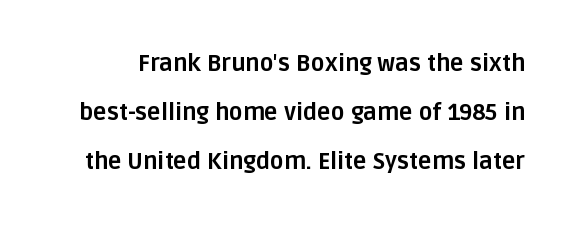
Line spacing here is loose. A typesetter would mark this as roman, not italic. Unmarked baselines from the first word to the last. Nobody touched the tracking dial on this one.
